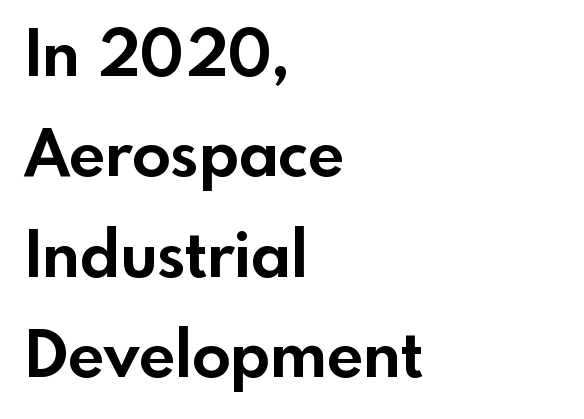
{"serif": "no", "italic": "no", "bold": "yes", "weight": "bold", "width": "normal", "x_height": "small", "monospaced": "no", "underline": "no", "align": "left", "line_spacing": "normal", "line_spacing_ratio": 1.57, "letter_spacing": "normal", "letter_spacing_em": 0.0, "glyph_px": 64}
